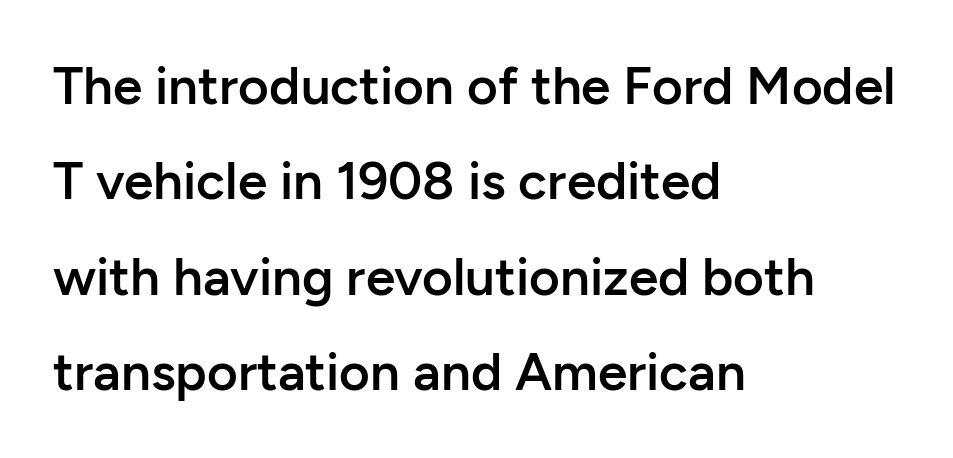
Q: Is the text bold? A: Semi-bold.
Q: Is the text italic (slanted)? A: No, it is upright.
Q: Is the typeface a serif or a sans-serif typeface? A: Sans-serif.
Q: Is the text underlined? A: No.
Q: How is the paragraph aligned? A: Left-aligned.
Q: Is the spacing between letters normal or unusually wide? A: Normal.
Q: Width (condensed, normal, or wide)? A: Normal.
Q: Stroke contrast? A: Low.
Q: x-height? A: Medium.
Q: Monospaced? A: No.
